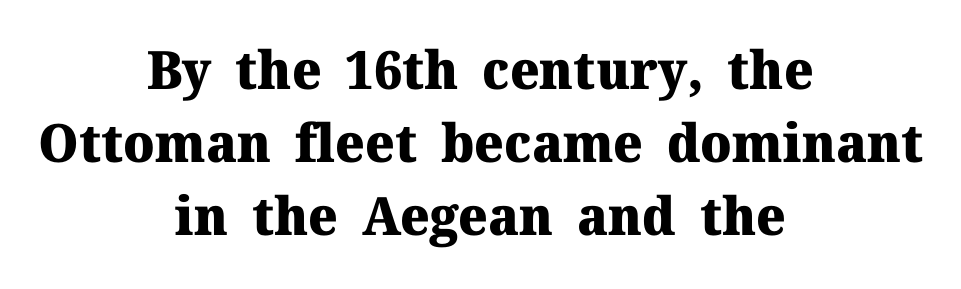
Is this a fixed-width face? No — the glyphs have proportional, varying widths. Strong, thick strokes mark this as bold type. Leftover space on each line is divided equally before and after the words. No italicization has been applied; the sample stays upright. The letters carry serifs — small finishing strokes at the ends of their stems. In terms of leading, this rendering sits right in the middle.
